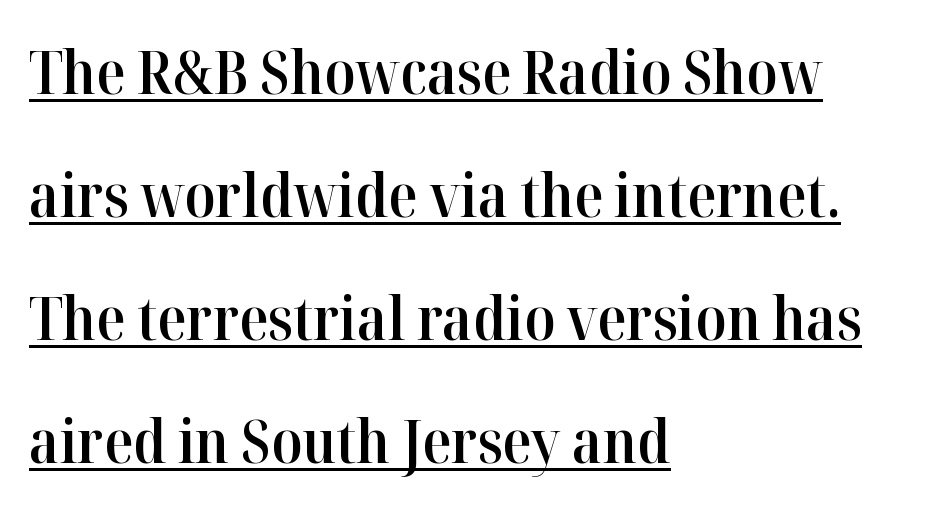
Is this a sans? No — the strokes have serifs. Its strokes are somewhat broadened, the hallmark of semibold type. Honestly, the underline is the first thing you notice here. Is this a fixed-width face? No — the glyphs have proportional, varying widths. Notice the wide empty band between every row — that's loose leading. A typesetter would call this zero additional tracking.
